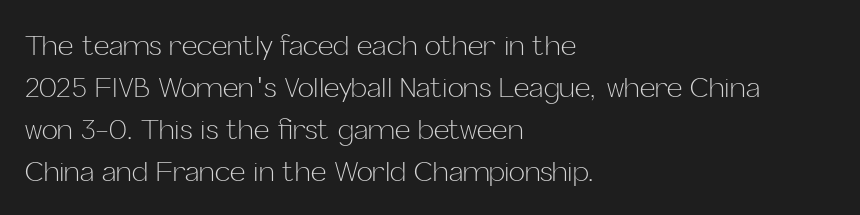
Each new line begins a customary step beneath the previous one. The passage shown is not underscored anywhere. Weight: not bold — regular or lighter. Nope, not italic — everything's standing straight. A classic flush-left, rag-right setting is used for this passage.
